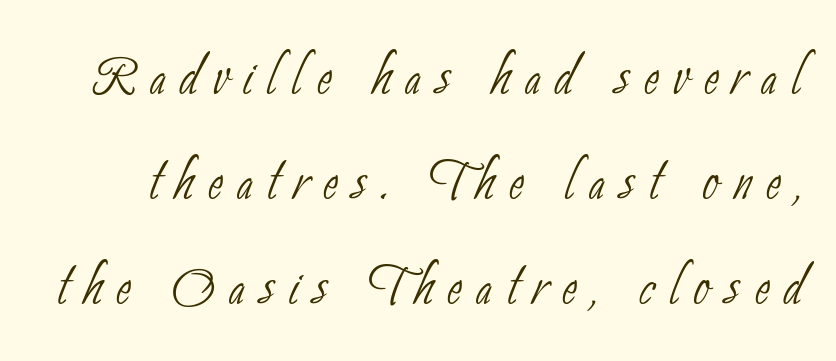
The face used here is rendered with a markedly widened letterfit. Notice how descenders clear the ascenders below comfortably — that's standard leading. Each letter keeps its own natural width here, so spacing adapts to shape. Is the type heavy? It reads as light-to-regular instead. The type family on display is of the sans-serif kind. Descender tails drop into unmarked territory.
